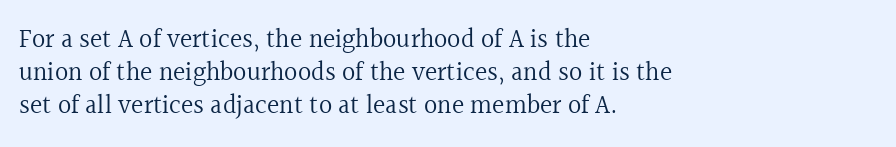
The image shows 26 px text type, upright; set left-aligned, normal line spacing (1.27x), normal letter spacing, not underlined.
